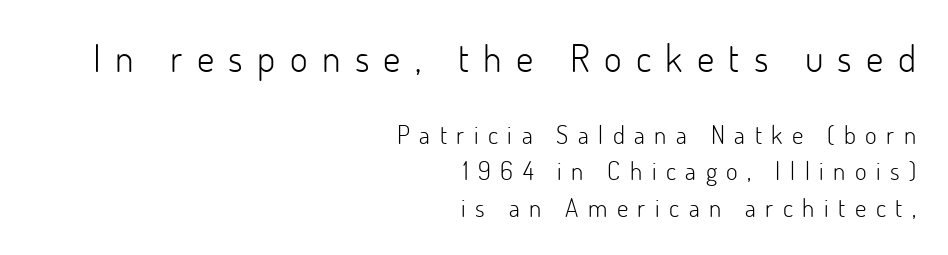
Q: Is the text bold? A: No.
Q: Is the text italic (slanted)? A: No, it is upright.
Q: Is the typeface a serif or a sans-serif typeface? A: Sans-serif.
Q: Is the text underlined? A: No.
Q: How is the paragraph aligned? A: Right-aligned.
Q: Is the spacing between letters normal or unusually wide? A: Unusually wide.
Q: Is the spacing between lines tight, normal or loose? A: Normal.
Q: Which block of text is set in a larger size, the first (top) or the second (bottom)? A: The first (top) one.
Q: Width (condensed, normal, or wide)? A: Normal.
Q: Stroke contrast? A: Low.
Q: x-height? A: Small.
Q: Monospaced? A: No.
